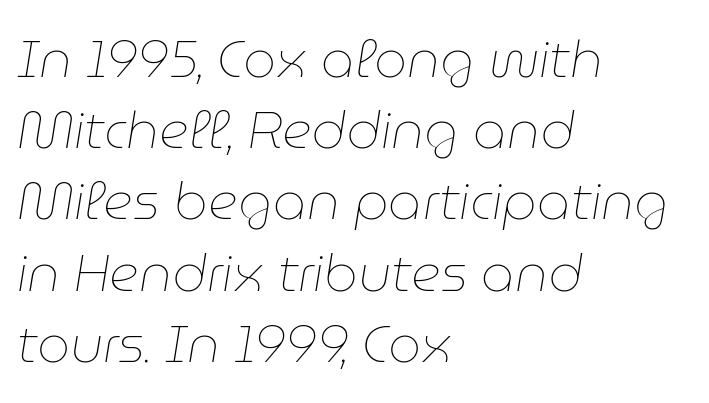
Stroke mass is kept to a normal reading level or below. Quick note: interline space is typical. The letters sit at their default tracking, neither squeezed nor spread. The passage shown is typed in a proportional face where columns would drift.
